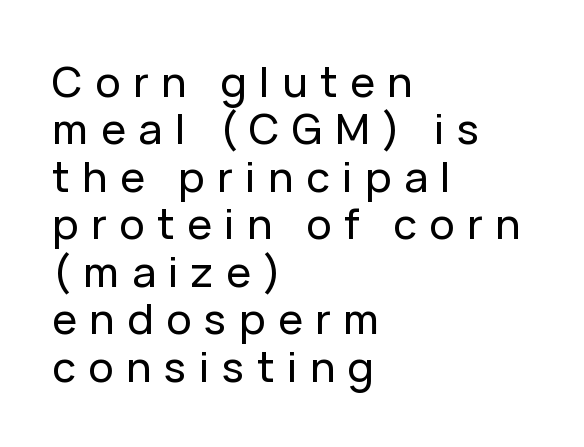
Q: Is the text italic (slanted)? A: No, it is upright.
Q: Is the typeface a serif or a sans-serif typeface? A: Sans-serif.
Q: Is the text underlined? A: No.
Q: How is the paragraph aligned? A: Left-aligned.
Q: Is the spacing between letters normal or unusually wide? A: Unusually wide.
Q: Is the spacing between lines tight, normal or loose? A: Tight.
Q: Width (condensed, normal, or wide)? A: Normal.
Q: Stroke contrast? A: Low.
Q: x-height? A: Medium.
Q: Monospaced? A: No.
